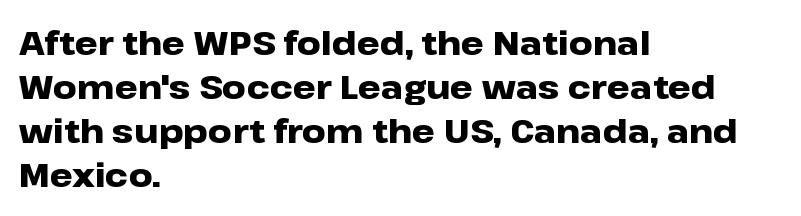
{"serif": "no", "italic": "no", "bold": "yes", "weight": "heavy", "width": "wide", "stroke_contrast": "low", "x_height": "medium", "monospaced": "no", "underline": "no", "align": "left", "line_spacing": "normal", "line_spacing_ratio": 1.33, "letter_spacing": "normal", "letter_spacing_em": 0.0, "glyph_px": 33}
